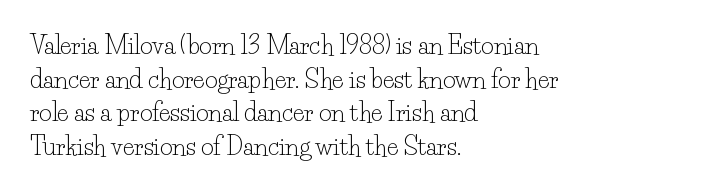
{"italic": "no", "bold": "no", "underline": "no", "align": "left", "line_spacing": "normal", "line_spacing_ratio": 1.4, "letter_spacing": "normal", "letter_spacing_em": 0.0, "glyph_px": 24}
